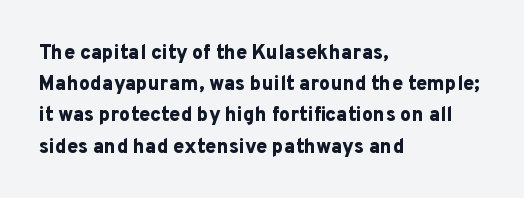
{"italic": "no", "bold": "yes", "underline": "no", "align": "left", "line_spacing": "normal", "line_spacing_ratio": 1.56, "letter_spacing": "normal", "letter_spacing_em": 0.0, "glyph_px": 20}
